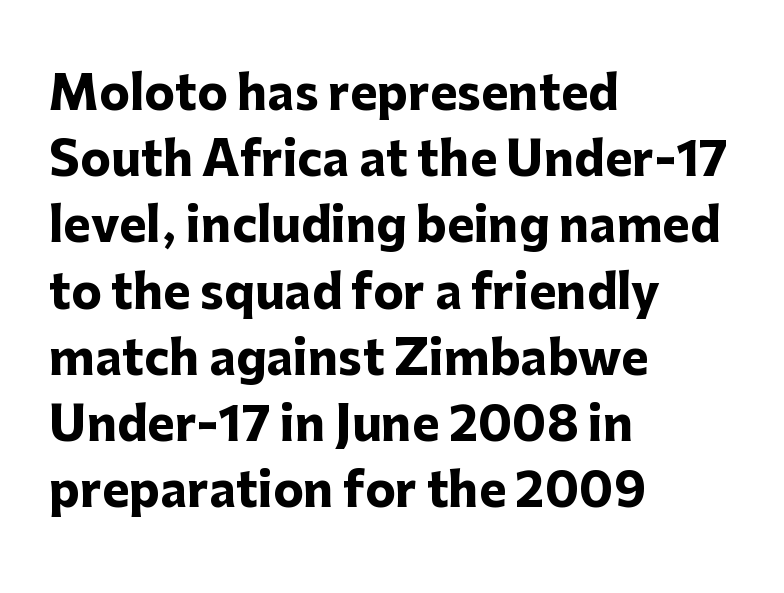
The image shows 46 px heavy sans-serif type, upright; set left-aligned, normal line spacing (1.44x), normal letter spacing, not underlined; low stroke contrast and a medium x-height.
